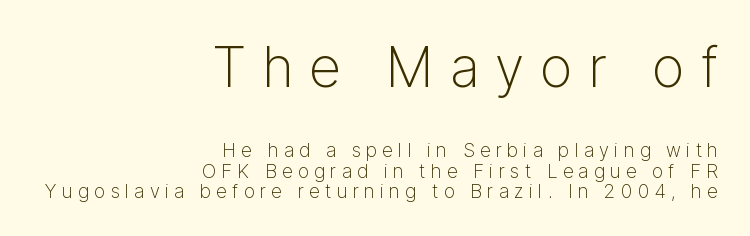
Whoever set this chose condensed vertical rhythm over breathing room. The letterforms stand isolated, each surrounded by extra space. Letters rest on an invisible, unmarked baseline. Note the varied advance widths — an 'i' is clearly narrower than an 'm'.
